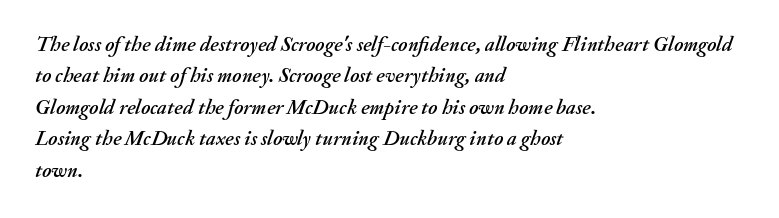
{"italic": "yes", "lean": "right", "slant_degrees": 20, "underline": "no", "align": "left", "line_spacing": "normal", "line_spacing_ratio": 1.5, "letter_spacing": "normal", "letter_spacing_em": 0.0, "glyph_px": 21}
